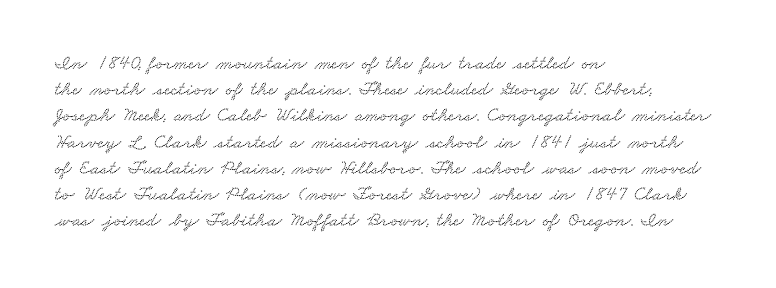
{"underline": "no", "align": "left", "line_spacing": "normal", "line_spacing_ratio": 1.31, "letter_spacing": "normal", "letter_spacing_em": 0.0, "glyph_px": 20}
